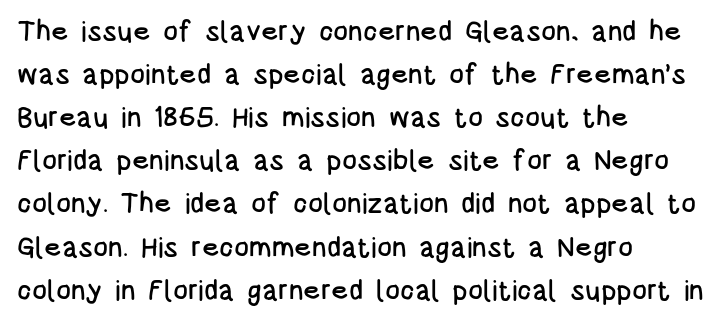
Q: Is the text italic (slanted)? A: No, it is upright.
Q: Is the typeface a serif or a sans-serif typeface? A: Sans-serif.
Q: Is the text underlined? A: No.
Q: How is the paragraph aligned? A: Left-aligned.
Q: Is the spacing between letters normal or unusually wide? A: Normal.
Q: Is the spacing between lines tight, normal or loose? A: Normal.
Q: Width (condensed, normal, or wide)? A: Condensed.
Q: Stroke contrast? A: Low.
Q: x-height? A: Large.
Q: Monospaced? A: No.
